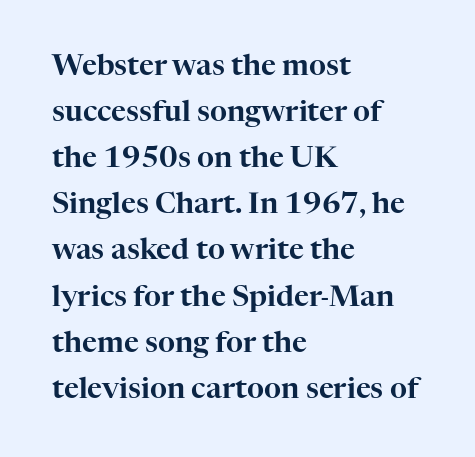
The image shows 29 px serif type, upright; set left-aligned, normal line spacing (1.59x), normal letter spacing, not underlined; high stroke contrast and a medium x-height.
